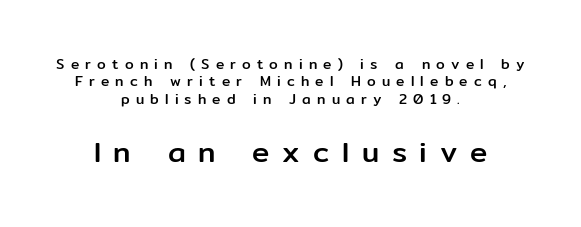
Q: Is the text italic (slanted)? A: No, it is upright.
Q: Is the typeface a serif or a sans-serif typeface? A: Sans-serif.
Q: Is the text underlined? A: No.
Q: How is the paragraph aligned? A: Centered.
Q: Is the spacing between letters normal or unusually wide? A: Unusually wide.
Q: Is the spacing between lines tight, normal or loose? A: Normal.
Q: Which block of text is set in a larger size, the first (top) or the second (bottom)? A: The second (bottom) one.
Q: Width (condensed, normal, or wide)? A: Normal.
Q: Stroke contrast? A: Low.
Q: x-height? A: Medium.
Q: Monospaced? A: No.
